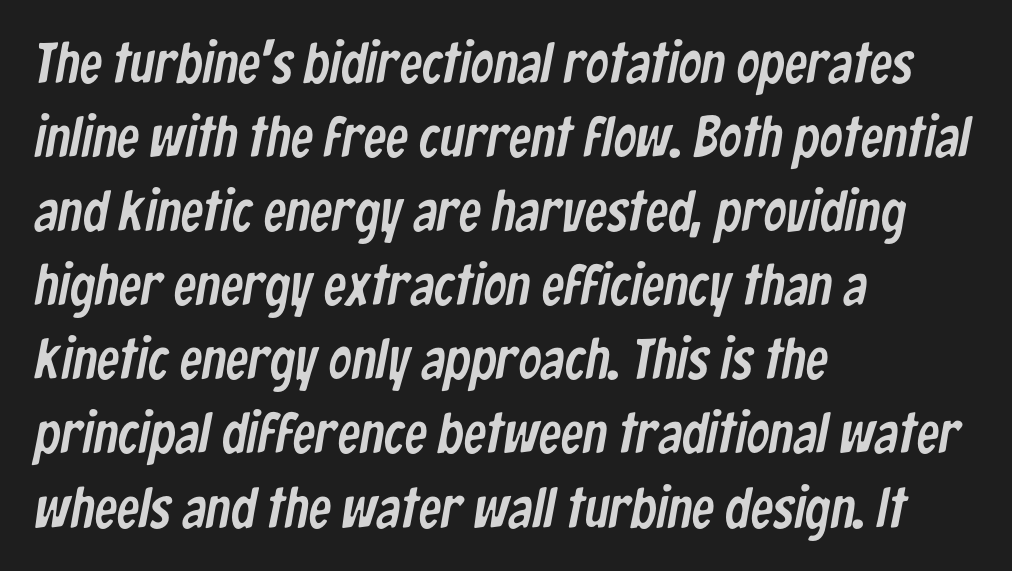
{"serif": "no", "width": "condensed", "stroke_contrast": "low", "x_height": "medium", "monospaced": "no", "underline": "no", "align": "left", "line_spacing": "normal", "line_spacing_ratio": 1.3, "letter_spacing": "normal", "letter_spacing_em": 0.0, "glyph_px": 57}
